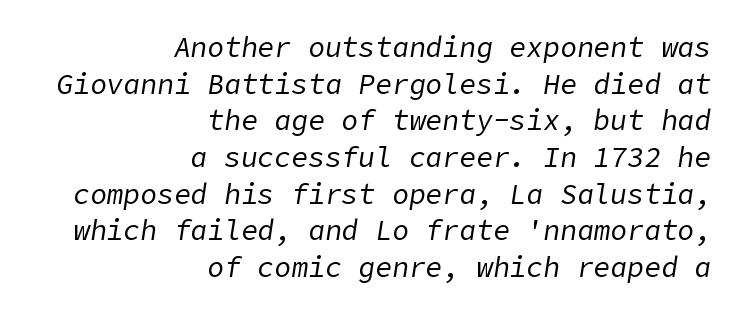
The image shows 28 px regular-weight type, italic (leaning right); set right-aligned, normal line spacing (1.31x), normal letter spacing, not underlined; low stroke contrast and a medium x-height.
